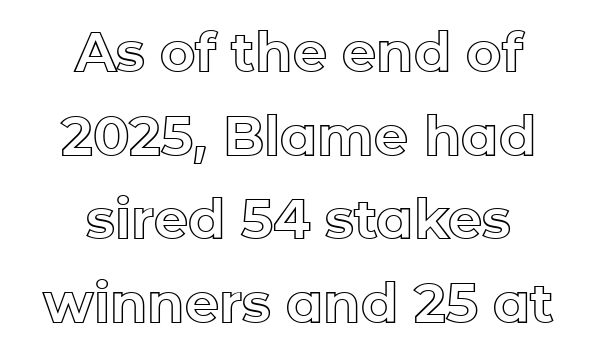
{"italic": "no", "width": "normal", "x_height": "medium", "monospaced": "no", "underline": "no", "align": "center", "line_spacing": "normal", "line_spacing_ratio": 1.55, "letter_spacing": "normal", "letter_spacing_em": 0.0, "glyph_px": 54}
